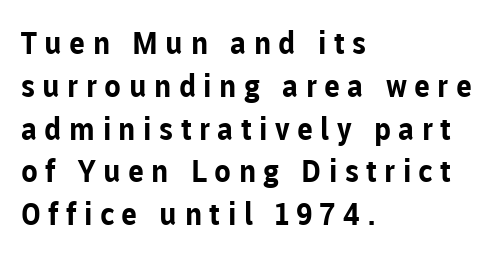
The image shows 31 px bold sans-serif type, upright; set left-aligned, normal line spacing (1.38x), unusually wide letter spacing (+0.24 em), not underlined; low stroke contrast and a medium x-height.
